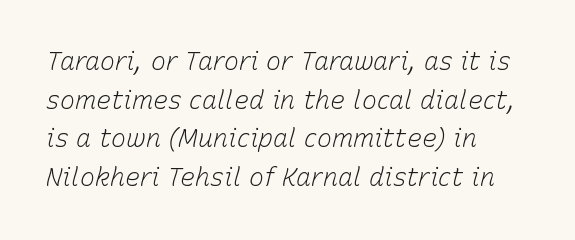
The image shows 25 px text type, italic (leaning right); set left-aligned, normal line spacing (1.55x), normal letter spacing, not underlined.
